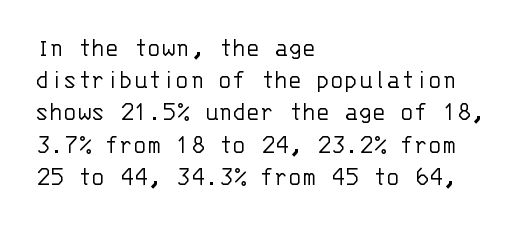
{"italic": "no", "bold": "no", "underline": "no", "align": "left", "line_spacing_ratio": 1.24, "letter_spacing": "normal", "letter_spacing_em": 0.0, "glyph_px": 26}
